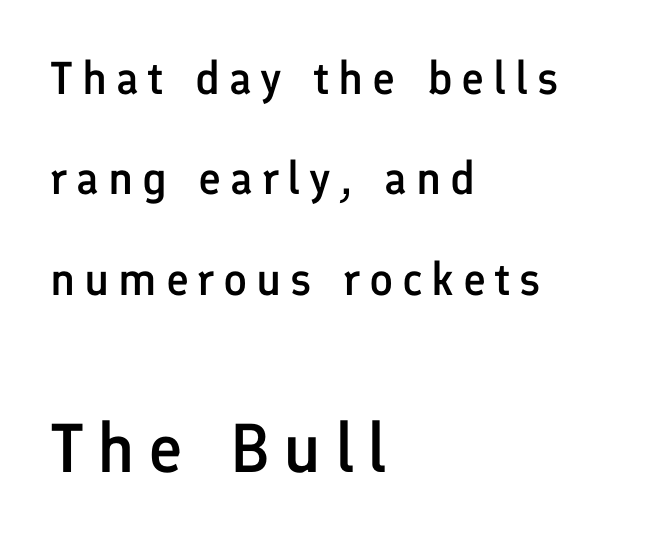
{"serif": "no", "italic": "no", "bold": "semi", "weight": "semibold", "width": "normal", "stroke_contrast": "low", "x_height": "medium", "monospaced": "no", "underline": "no", "align": "left", "line_spacing": "loose", "line_spacing_ratio": 2.18, "larger_block": "second", "size_ratio": 1.5, "glyph_px": 69}
